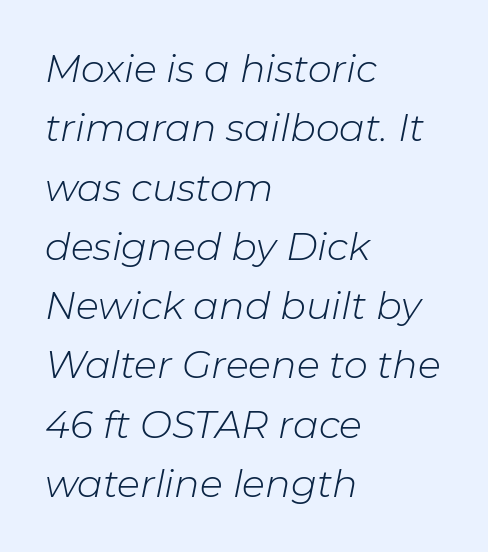
The image shows 38 px light type, italic (leaning right); set left-aligned, normal line spacing (1.56x), normal letter spacing, not underlined; low stroke contrast and a medium x-height.
